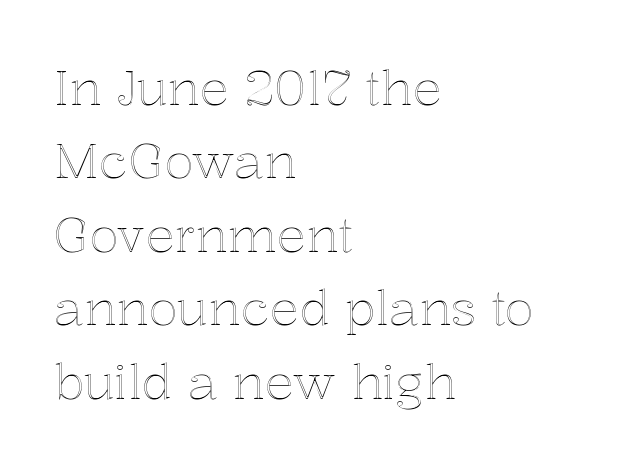
Designer's note — italics off, roman on. A typesetter would call this proportional, since set widths differ per character. Honestly, the row spacing looks completely unremarkable. Caption: standard tracking, unaltered. These lines are set flush left with a ragged right edge. Honestly, there is no underline to notice here at all.
